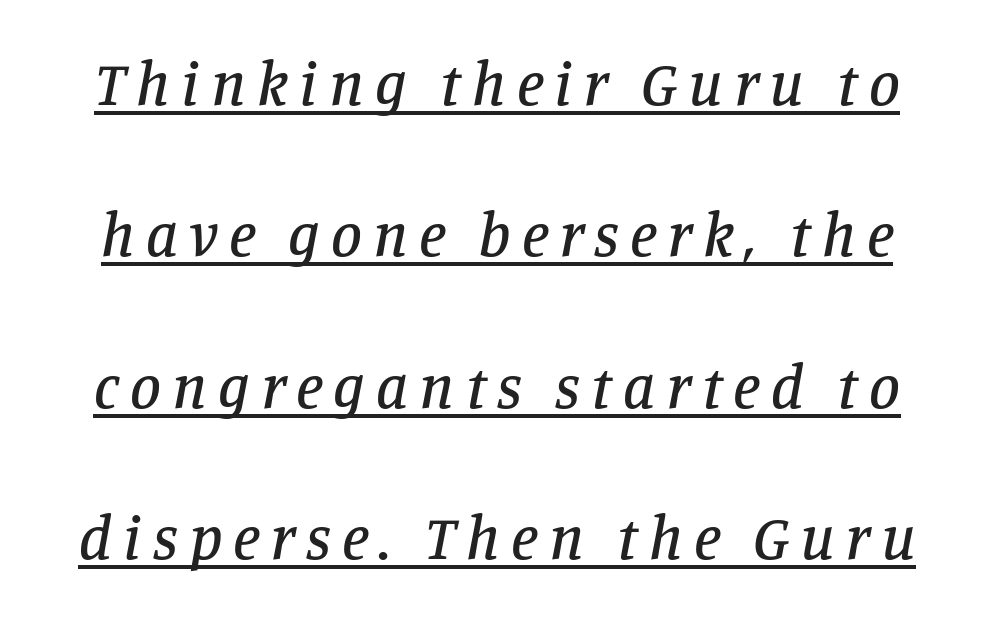
{"serif": "yes", "italic": "yes", "lean": "right", "slant_degrees": 11, "width": "normal", "stroke_contrast": "low", "x_height": "large", "monospaced": "no", "underline": "yes", "line_spacing": "loose", "line_spacing_ratio": 2.44, "glyph_px": 62}
